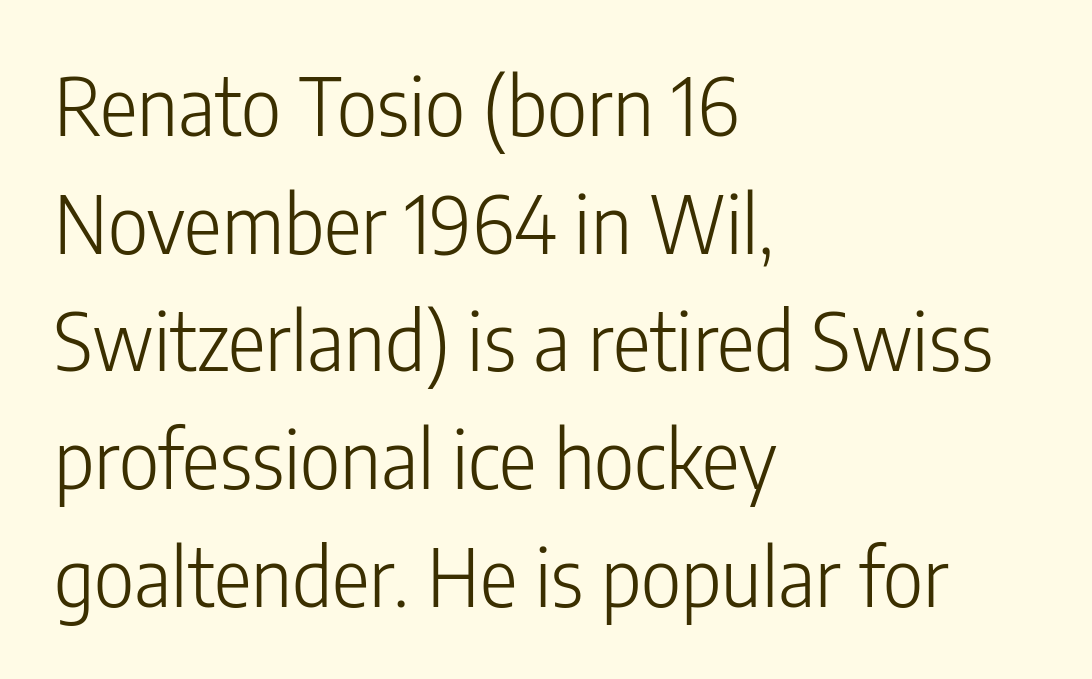
{"serif": "no", "italic": "no", "bold": "no", "weight": "light", "width": "condensed", "stroke_contrast": "low", "x_height": "medium", "monospaced": "no", "underline": "no", "align": "left", "line_spacing": "normal", "line_spacing_ratio": 1.49, "letter_spacing": "normal", "letter_spacing_em": 0.0, "glyph_px": 79}
